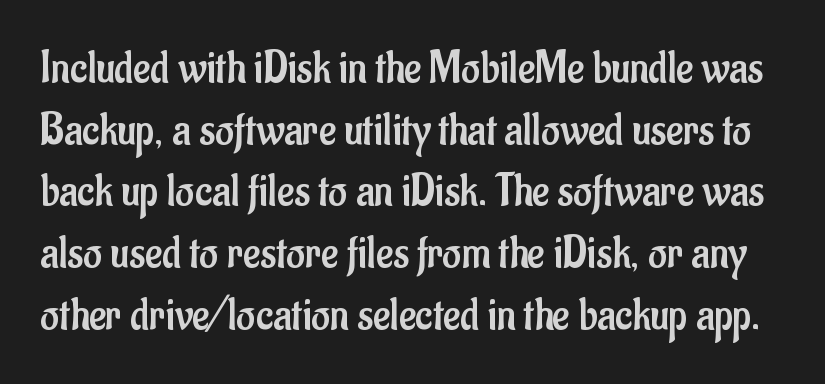
These lines are rendered in a variable-pitch font. Underline: absent. Observe the ordinary spacing: letters are neighbours, not strangers. Stem width sits at or under what a default text font uses. The passage shown stacks its lines at a standard gap.
